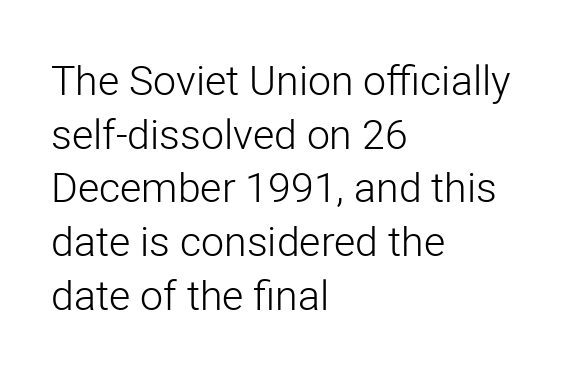
Q: Is the text bold? A: No.
Q: Is the text italic (slanted)? A: No, it is upright.
Q: Is the typeface a serif or a sans-serif typeface? A: Sans-serif.
Q: Is the text underlined? A: No.
Q: How is the paragraph aligned? A: Left-aligned.
Q: Is the spacing between letters normal or unusually wide? A: Normal.
Q: Is the spacing between lines tight, normal or loose? A: Normal.
Q: Width (condensed, normal, or wide)? A: Normal.
Q: Stroke contrast? A: Low.
Q: x-height? A: Medium.
Q: Monospaced? A: No.
